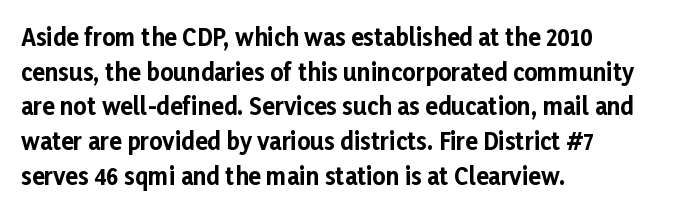
{"italic": "no", "bold": "yes", "underline": "no", "align": "left", "line_spacing": "normal", "line_spacing_ratio": 1.51, "letter_spacing": "normal", "letter_spacing_em": 0.0, "glyph_px": 23}
